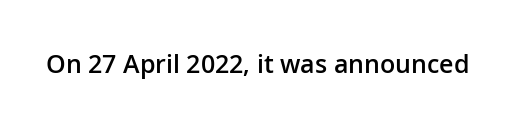
The letters stand upright; this is a roman face. Words appear dense and cohesive because spacing is normal. What weight is shown? A semibold, between regular and bold. The passage shown is not underscored anywhere.
